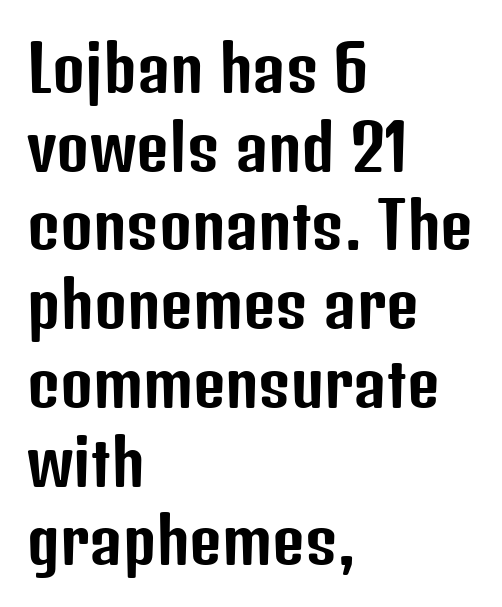
{"serif": "no", "italic": "no", "width": "condensed", "stroke_contrast": "low", "x_height": "medium", "monospaced": "no", "underline": "no", "align": "left", "line_spacing": "normal", "line_spacing_ratio": 1.25, "letter_spacing": "normal", "letter_spacing_em": 0.0, "glyph_px": 63}
